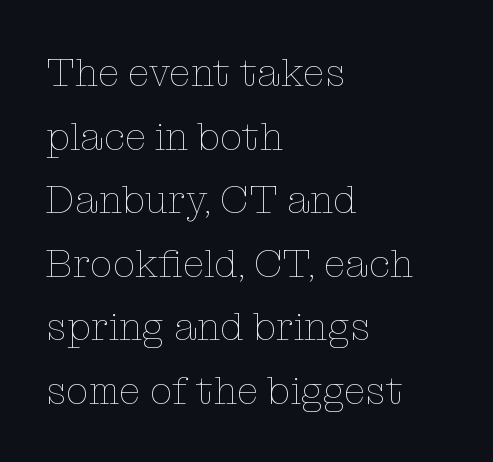
The image shows 40 px thin type, upright; set left-aligned, normal line spacing (1.59x), normal letter spacing, not underlined; low stroke contrast and a medium x-height.
